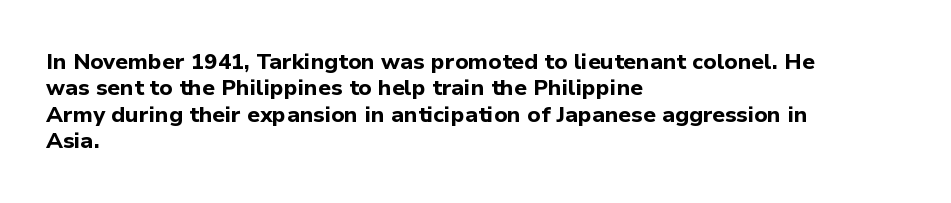
The image shows 22 px bold type, upright; set left-aligned, line spacing 1.2x, normal letter spacing, not underlined.
